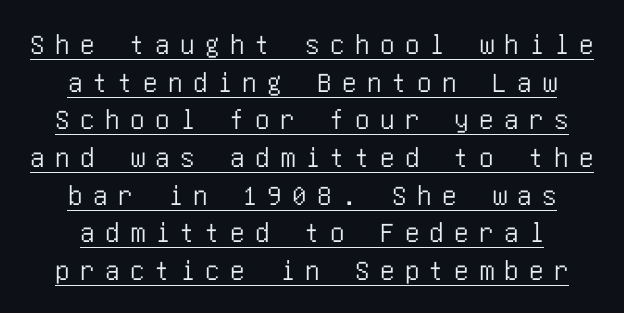
The image shows 29 px condensed sans-serif type, upright; set normal line spacing (1.3x), unusually wide letter spacing (+0.36 em), underlined; low stroke contrast and a large x-height.
